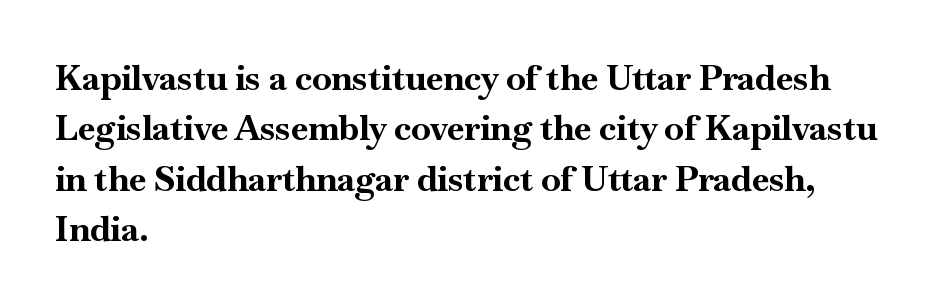
{"serif": "yes", "italic": "no", "bold": "yes", "weight": "bold", "width": "normal", "stroke_contrast": "high", "x_height": "small", "monospaced": "no", "underline": "no", "align": "left", "line_spacing": "normal", "line_spacing_ratio": 1.44, "letter_spacing": "normal", "letter_spacing_em": 0.0, "glyph_px": 35}
